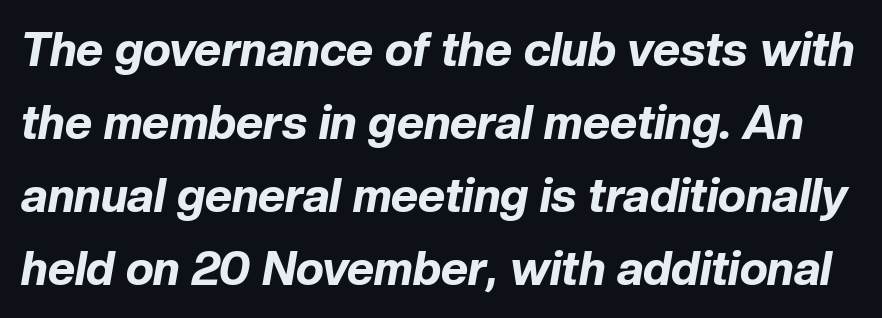
The image shows 47 px bold type, italic (leaning right); set normal line spacing (1.55x), normal letter spacing, not underlined; low stroke contrast and a medium x-height.
